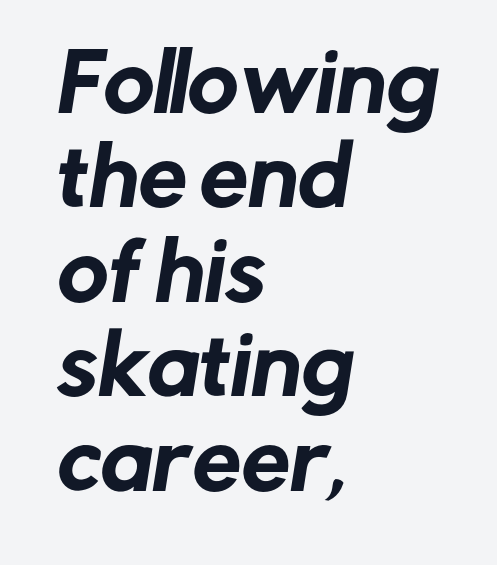
The image shows 78 px sans-serif type; set left-aligned, line spacing 1.21x, normal letter spacing, not underlined; low stroke contrast and a medium x-height.
